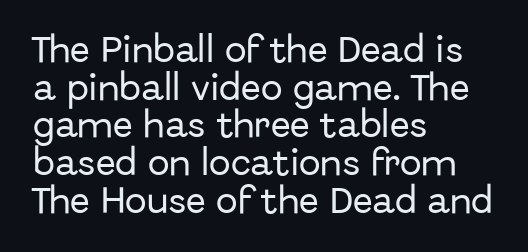
{"serif": "no", "italic": "no", "width": "normal", "stroke_contrast": "low", "x_height": "medium", "monospaced": "no", "underline": "no", "align": "left", "line_spacing": "normal", "line_spacing_ratio": 1.3, "letter_spacing": "normal", "letter_spacing_em": 0.0, "glyph_px": 29}
